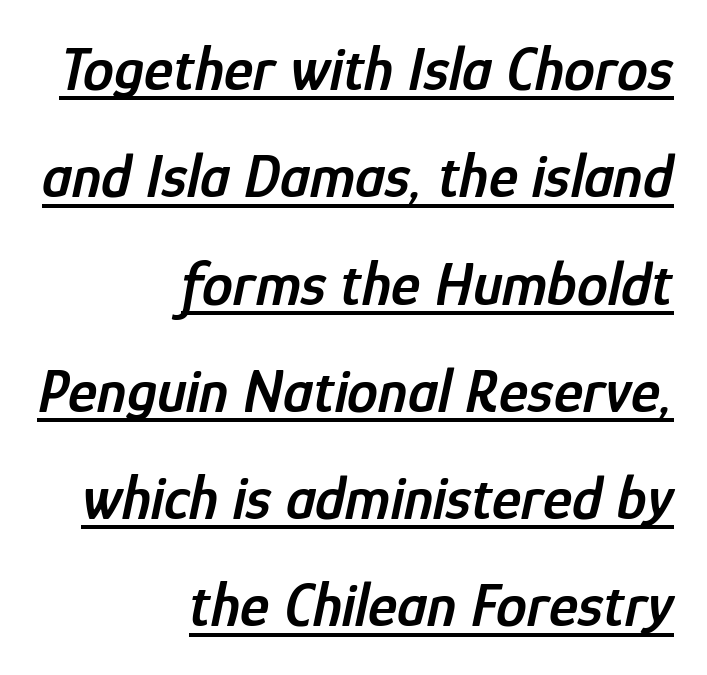
Notice how the stems are inclined rather than vertical — that's the hallmark of italics. One-word summary of the alignment: right. You could not count columns in this text — the font is proportionally spaced. Typographic density is moderately raised because the face is semibold. Notice how a bar underscores the lettering throughout. Nothing unusual about the tracking: characters are spaced as the font intends.
